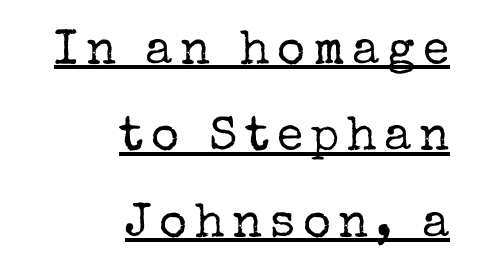
Q: Is the text bold? A: No.
Q: Is the text italic (slanted)? A: No, it is upright.
Q: Is the typeface a serif or a sans-serif typeface? A: Serif.
Q: Is the text underlined? A: Yes.
Q: How is the paragraph aligned? A: Right-aligned.
Q: Width (condensed, normal, or wide)? A: Normal.
Q: Stroke contrast? A: Low.
Q: x-height? A: Medium.
Q: Monospaced? A: No.
